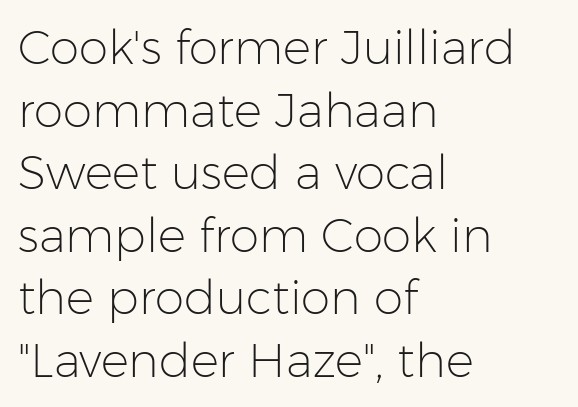
{"serif": "no", "italic": "no", "bold": "no", "weight": "light", "width": "normal", "stroke_contrast": "low", "x_height": "medium", "monospaced": "no", "underline": "no", "align": "left", "line_spacing": "normal", "line_spacing_ratio": 1.33, "letter_spacing": "normal", "letter_spacing_em": 0.0, "glyph_px": 47}
